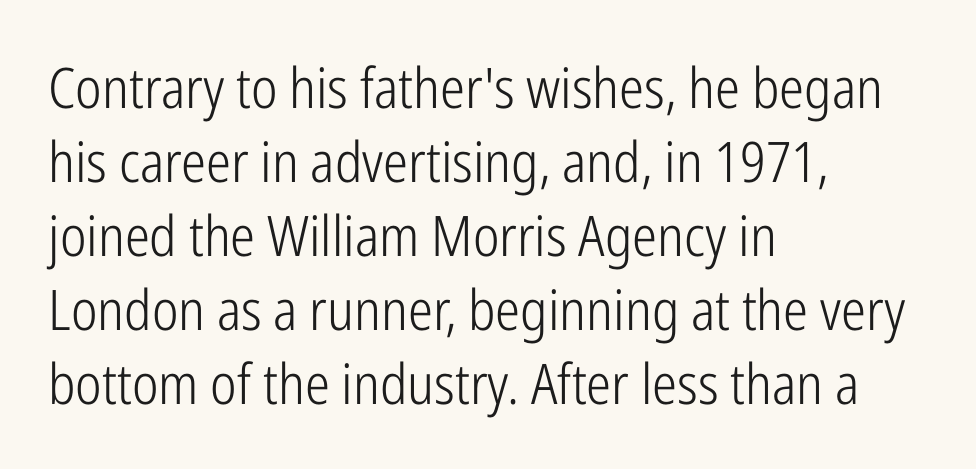
The image shows 56 px light, condensed sans-serif type, upright; set left-aligned, normal line spacing (1.32x), normal letter spacing, not underlined; low stroke contrast and a medium x-height.
